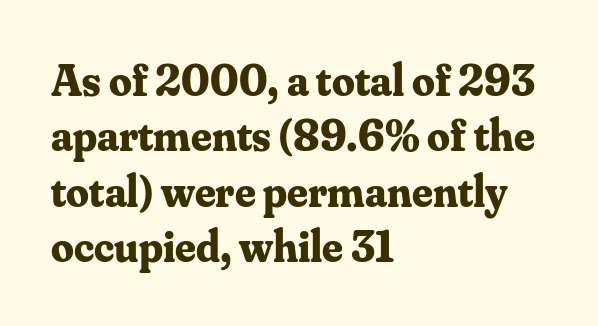
The image shows 45 px bold serif type, upright; set left-aligned, line spacing 1.23x, normal letter spacing, not underlined; medium stroke contrast and a small x-height.
